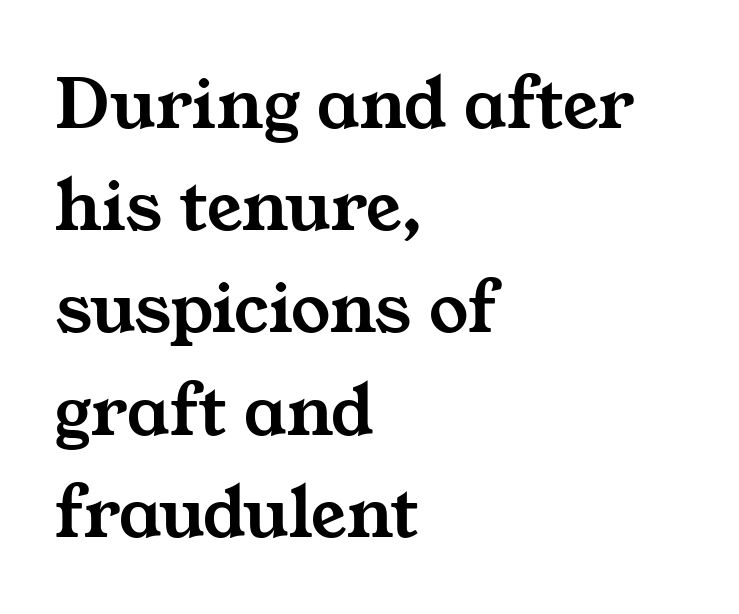
The image shows 78 px wide serif type; set left-aligned, normal line spacing (1.31x), normal letter spacing, not underlined; medium stroke contrast and a medium x-height.
